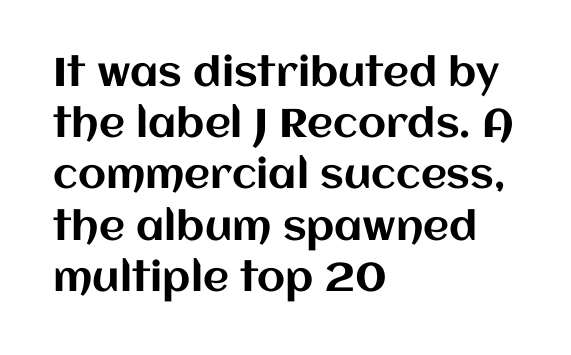
Q: Is the text italic (slanted)? A: No, it is upright.
Q: Is the text underlined? A: No.
Q: How is the paragraph aligned? A: Left-aligned.
Q: Is the spacing between letters normal or unusually wide? A: Normal.
Q: Is the spacing between lines tight, normal or loose? A: Normal.
Q: Width (condensed, normal, or wide)? A: Normal.
Q: Stroke contrast? A: Medium.
Q: x-height? A: Large.
Q: Monospaced? A: No.
